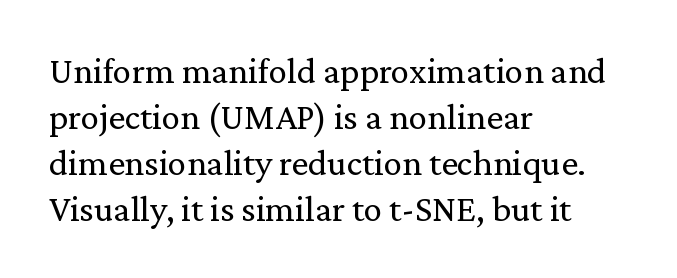
The image shows 37 px regular-weight serif type, upright; set left-aligned, line spacing 1.24x, normal letter spacing, not underlined; medium stroke contrast and a medium x-height.
